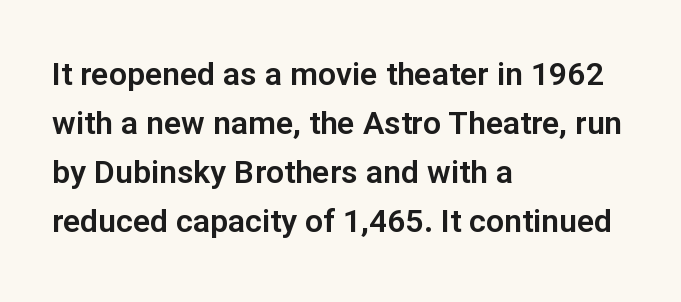
{"serif": "no", "italic": "no", "width": "normal", "stroke_contrast": "low", "x_height": "medium", "monospaced": "no", "underline": "no", "align": "left", "line_spacing": "normal", "line_spacing_ratio": 1.53, "letter_spacing": "normal", "letter_spacing_em": 0.0, "glyph_px": 32}
